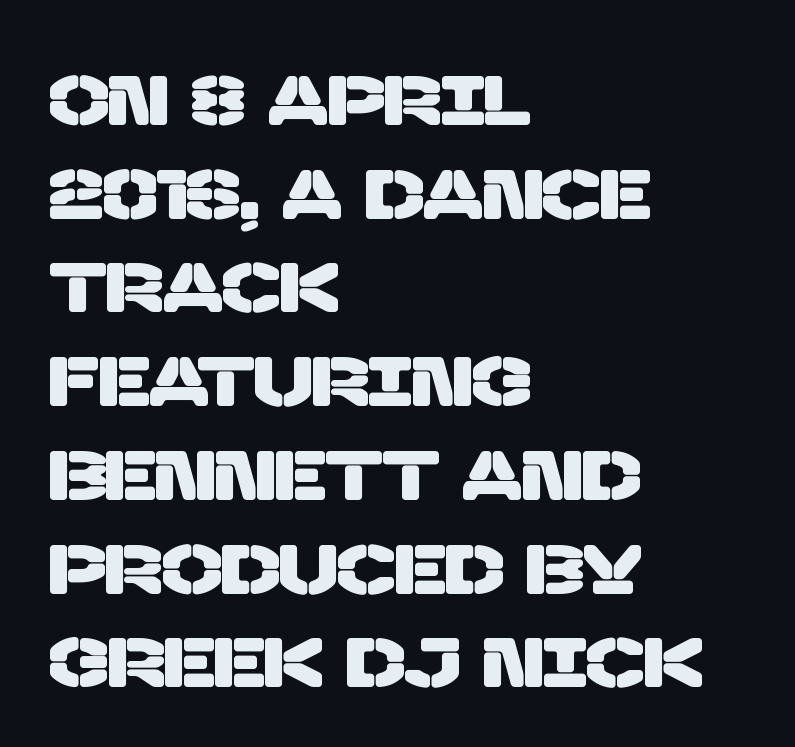
Is this a fixed-width face? No — the glyphs have proportional, varying widths. Notice how the passage keeps a crisp vertical edge on the left only. Each word holds together tightly as a unit, with standard inter-letter gaps. Anything drawn beneath the words? Only blank space.
